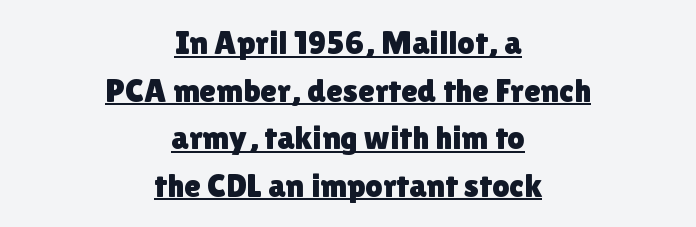
Q: Is the text italic (slanted)? A: No, it is upright.
Q: Is the typeface a serif or a sans-serif typeface? A: Sans-serif.
Q: Is the text underlined? A: Yes.
Q: How is the paragraph aligned? A: Centered.
Q: Is the spacing between letters normal or unusually wide? A: Normal.
Q: Is the spacing between lines tight, normal or loose? A: Normal.
Q: Width (condensed, normal, or wide)? A: Normal.
Q: x-height? A: Medium.
Q: Monospaced? A: No.
